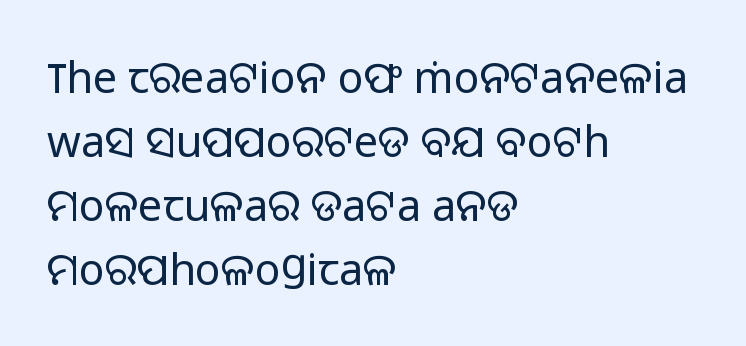
Think of a printed novel: that variable character pitch is what you see here. The paragraph has a hard left edge and a soft right edge. In terms of letterspacing, this is plain default setting. The glyphs in this specimen are sans serif. Each new line begins a customary step beneath the previous one. A clean baseline with only descenders dipping below it.
